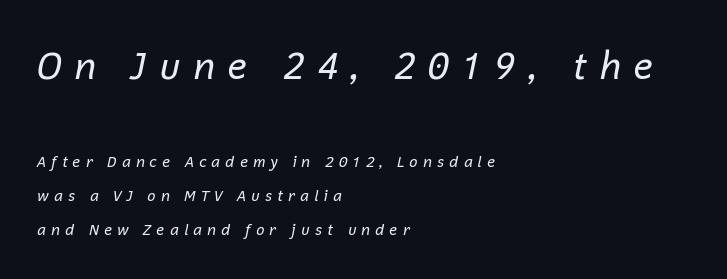
Q: Is the text bold? A: No.
Q: Is the text italic (slanted)? A: Yes, it leans right by about 12 degrees.
Q: Is the text underlined? A: No.
Q: How is the paragraph aligned? A: Left-aligned.
Q: Is the spacing between letters normal or unusually wide? A: Unusually wide.
Q: Is the spacing between lines tight, normal or loose? A: Loose.
Q: Which block of text is set in a larger size, the first (top) or the second (bottom)? A: The first (top) one.
Q: Width (condensed, normal, or wide)? A: Normal.
Q: Stroke contrast? A: Low.
Q: x-height? A: Medium.
Q: Monospaced? A: No.
